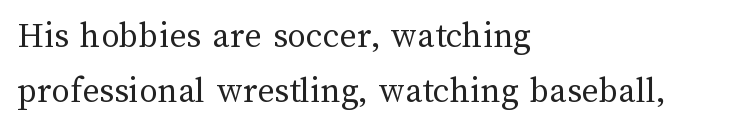
{"italic": "no", "bold": "no", "weight": "regular", "width": "normal", "stroke_contrast": "medium", "x_height": "medium", "monospaced": "no", "underline": "no", "align": "left", "line_spacing": "normal", "line_spacing_ratio": 1.5, "letter_spacing": "normal", "letter_spacing_em": 0.0, "glyph_px": 37}
